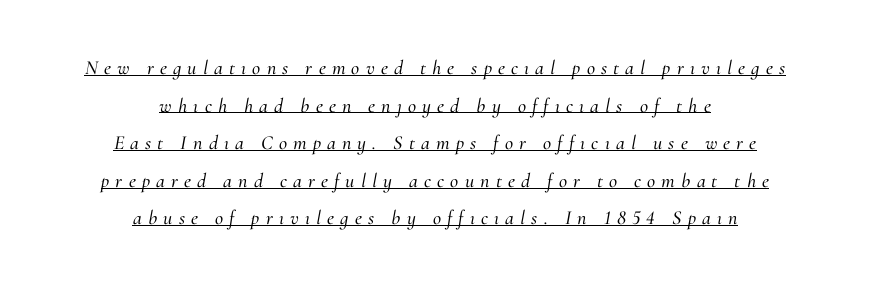
The image shows 20 px text type, italic (leaning right); set centered, line spacing 1.88x, unusually wide letter spacing (+0.31 em), underlined.
